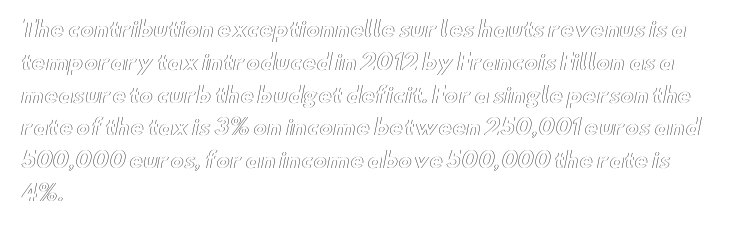
Q: Is the text italic (slanted)? A: Yes.
Q: Is the text underlined? A: No.
Q: How is the paragraph aligned? A: Left-aligned.
Q: Is the spacing between letters normal or unusually wide? A: Normal.
Q: Is the spacing between lines tight, normal or loose? A: Normal.
